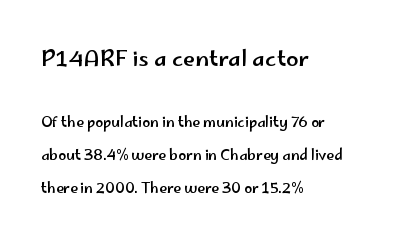
{"italic": "no", "underline": "no", "align": "left", "line_spacing": "loose", "line_spacing_ratio": 2.37, "letter_spacing": "normal", "letter_spacing_em": 0.0, "larger_block": "first", "size_ratio": 1.57, "glyph_px": 22}
